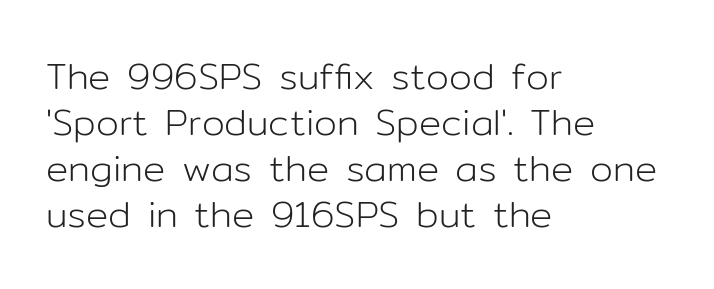
{"serif": "no", "italic": "no", "bold": "no", "weight": "light", "width": "normal", "stroke_contrast": "low", "x_height": "medium", "monospaced": "no", "underline": "no", "align": "left", "line_spacing_ratio": 1.24, "letter_spacing": "normal", "letter_spacing_em": 0.0, "glyph_px": 37}
